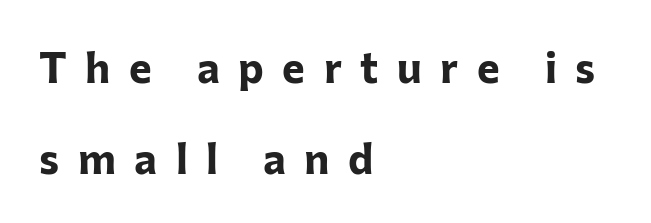
Q: Is the text bold? A: Yes.
Q: Is the text italic (slanted)? A: No, it is upright.
Q: Is the typeface a serif or a sans-serif typeface? A: Sans-serif.
Q: Is the text underlined? A: No.
Q: How is the paragraph aligned? A: Left-aligned.
Q: Is the spacing between letters normal or unusually wide? A: Unusually wide.
Q: Is the spacing between lines tight, normal or loose? A: Loose.
Q: Width (condensed, normal, or wide)? A: Normal.
Q: Stroke contrast? A: Low.
Q: x-height? A: Medium.
Q: Monospaced? A: No.
